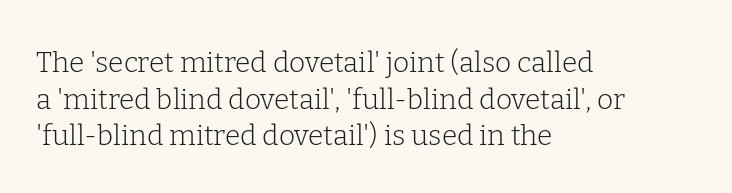
{"serif": "yes", "italic": "no", "bold": "no", "weight": "light", "width": "normal", "stroke_contrast": "low", "x_height": "medium", "monospaced": "no", "underline": "no", "align": "left", "line_spacing": "normal", "line_spacing_ratio": 1.31, "letter_spacing": "normal", "letter_spacing_em": 0.0, "glyph_px": 28}
